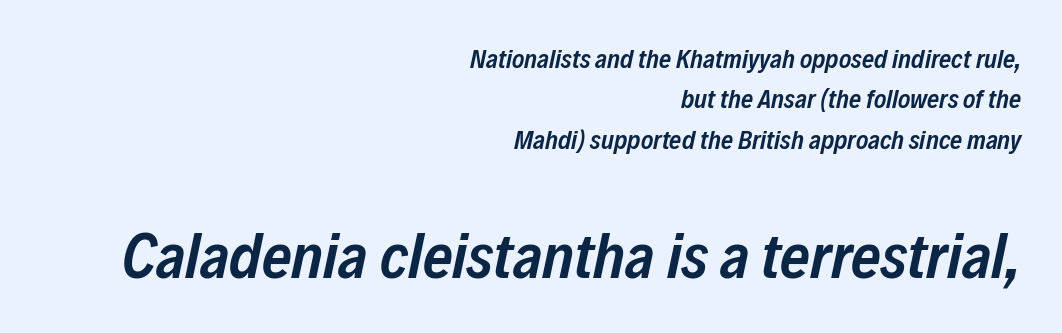
{"italic": "yes", "lean": "right", "slant_degrees": 12, "bold": "semi", "weight": "semibold", "width": "condensed", "stroke_contrast": "low", "x_height": "medium", "monospaced": "no", "underline": "no", "align": "right", "line_spacing": "normal", "line_spacing_ratio": 1.55, "letter_spacing": "normal", "letter_spacing_em": 0.0, "larger_block": "second", "size_ratio": 2.46, "glyph_px": 64}
